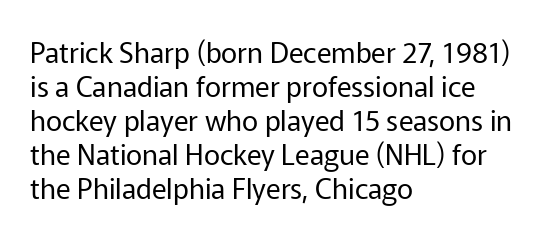
The image shows 28 px regular-weight sans-serif type, upright; set left-aligned, line spacing 1.21x, normal letter spacing, not underlined; low stroke contrast and a medium x-height.
